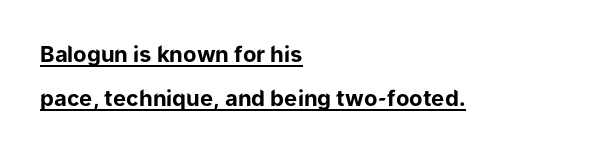
{"italic": "no", "bold": "yes", "underline": "yes", "align": "left", "line_spacing": "loose", "line_spacing_ratio": 1.98, "letter_spacing": "normal", "letter_spacing_em": 0.0, "glyph_px": 22}
